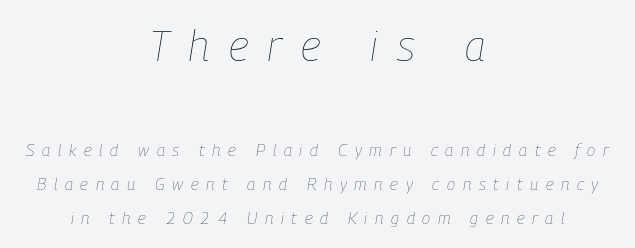
The image shows 43 px thin, condensed type, italic (leaning right); set centered, loose line spacing (2.0x), unusually wide letter spacing (+0.45 em), not underlined; the first (top) block is 2.53x larger; low stroke contrast and a medium x-height.
